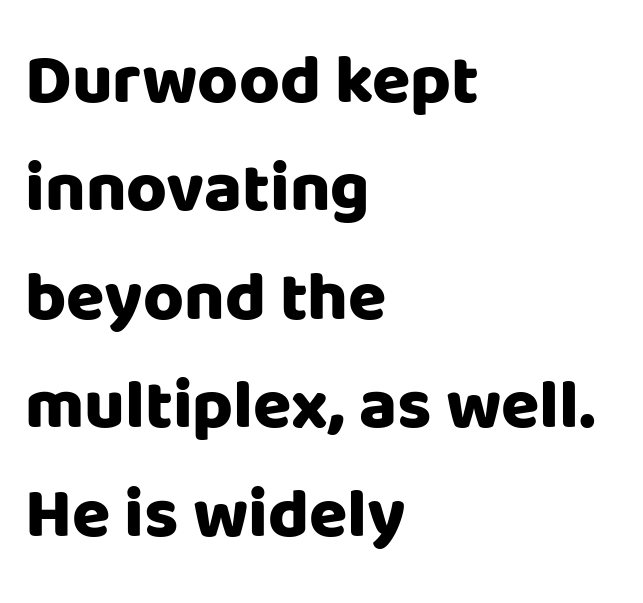
The type family on display is of the sans-serif kind. The lettering stays uniformly vertical, giving the passage a roman look. Spacing between characters is what you'd get straight out of the box. Unmarked baselines from the first word to the last. Plenty of ink on the page — the face is bold. The paragraph shown leans on its left margin.
